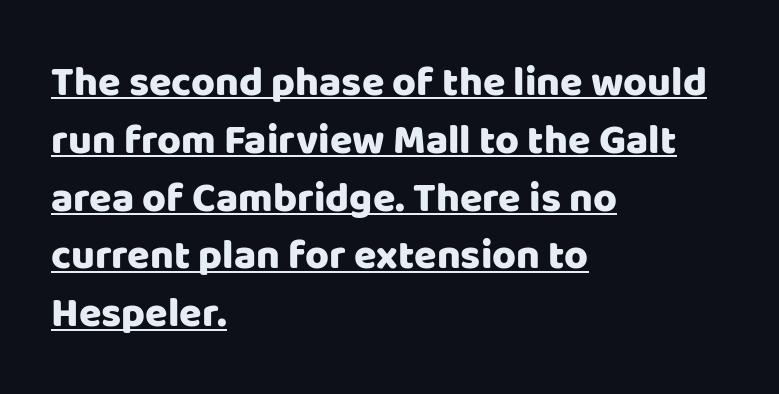
{"serif": "no", "italic": "no", "width": "normal", "stroke_contrast": "low", "x_height": "large", "monospaced": "no", "underline": "yes", "align": "left", "line_spacing": "normal", "line_spacing_ratio": 1.41, "letter_spacing": "normal", "letter_spacing_em": 0.0, "glyph_px": 41}
